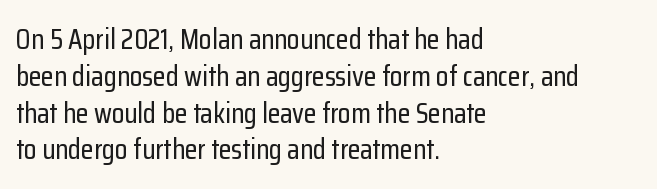
Observe the ordinary spacing: letters are neighbours, not strangers. Note: no serifs on the glyphs. Do the characters align in a grid? No, the font is proportional. Clear beneath every line of the passage. The lettering stays uniformly vertical, giving the passage a roman look. A classic flush-left, rag-right setting is used for this passage.
